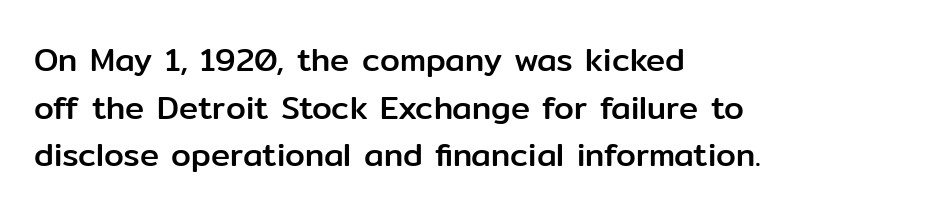
The image shows 32 px sans-serif type, upright; set left-aligned, normal line spacing (1.49x), normal letter spacing, not underlined; low stroke contrast and a medium x-height.
